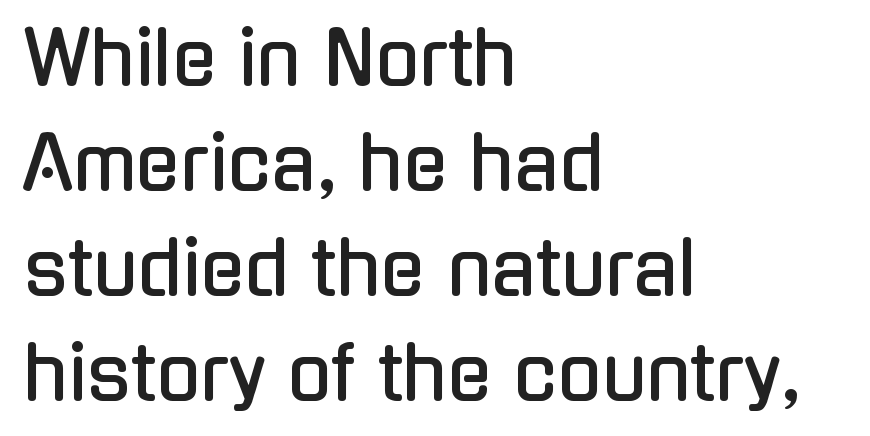
{"serif": "no", "italic": "no", "width": "condensed", "stroke_contrast": "low", "x_height": "medium", "monospaced": "no", "underline": "no", "align": "left", "line_spacing": "normal", "line_spacing_ratio": 1.44, "letter_spacing": "normal", "letter_spacing_em": 0.0, "glyph_px": 73}
